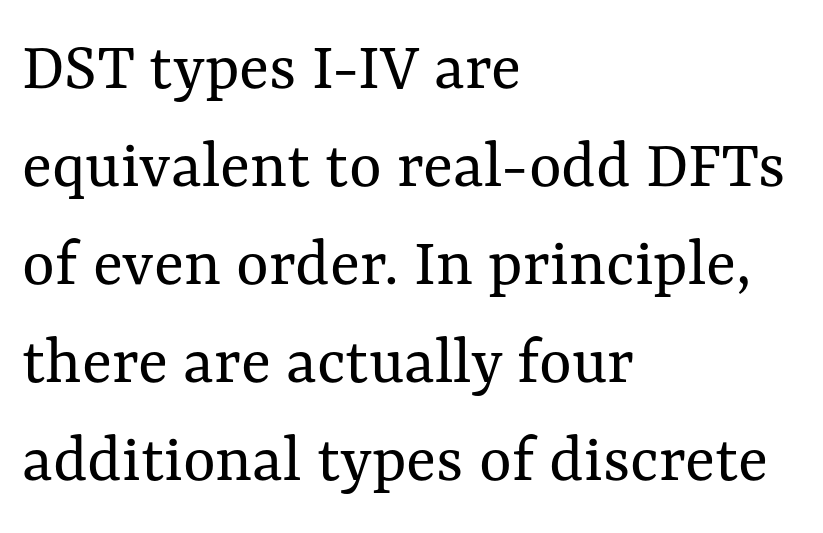
Q: Is the text bold? A: No.
Q: Is the text italic (slanted)? A: No, it is upright.
Q: Is the text underlined? A: No.
Q: How is the paragraph aligned? A: Left-aligned.
Q: Is the spacing between letters normal or unusually wide? A: Normal.
Q: Is the spacing between lines tight, normal or loose? A: Normal.
Q: Width (condensed, normal, or wide)? A: Normal.
Q: Stroke contrast? A: Medium.
Q: x-height? A: Medium.
Q: Monospaced? A: No.
